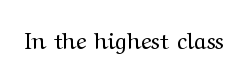
{"italic": "no", "bold": "no", "underline": "no", "letter_spacing": "normal", "letter_spacing_em": 0.0, "glyph_px": 23}
